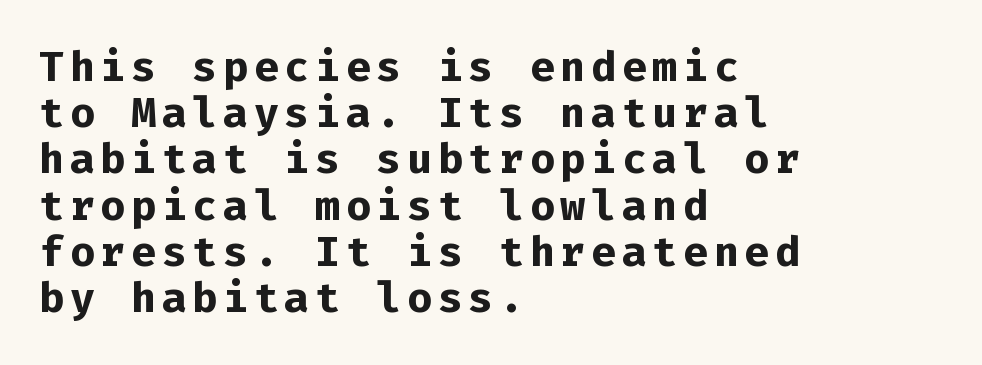
The image shows 42 px bold sans-serif type, upright, monospaced; set left-aligned, tight line spacing (1.1x), not underlined; low stroke contrast and a medium x-height.
